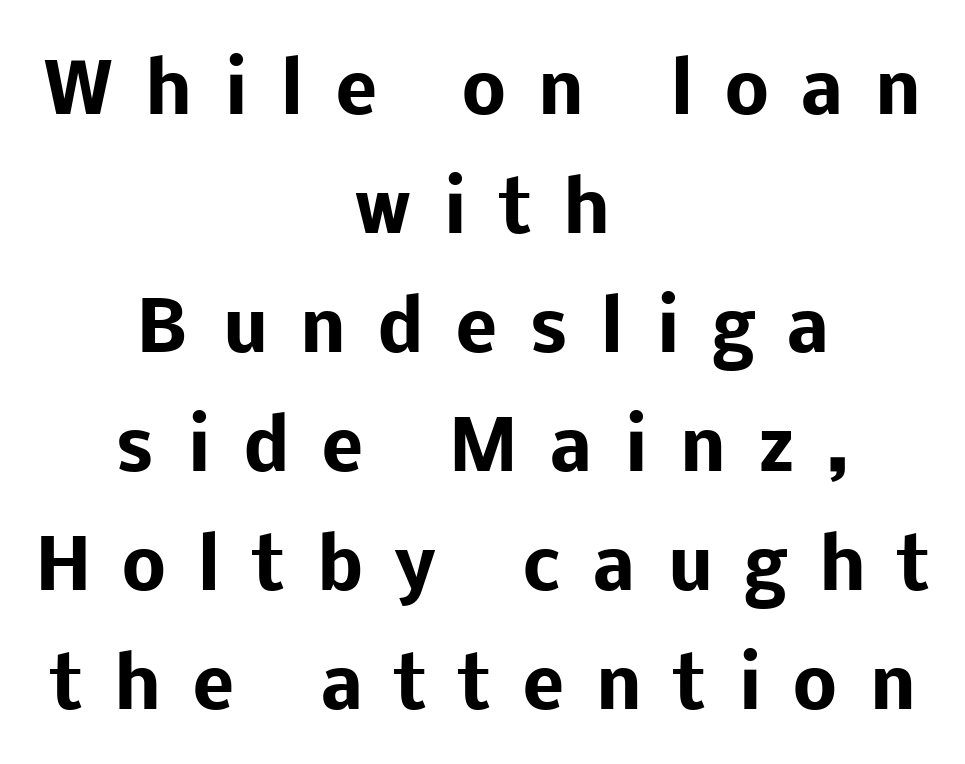
{"serif": "no", "italic": "no", "bold": "yes", "weight": "heavy", "width": "normal", "stroke_contrast": "low", "x_height": "medium", "monospaced": "no", "underline": "no", "align": "center", "line_spacing": "normal", "line_spacing_ratio": 1.7, "letter_spacing": "wide", "letter_spacing_em": 0.45, "glyph_px": 70}
